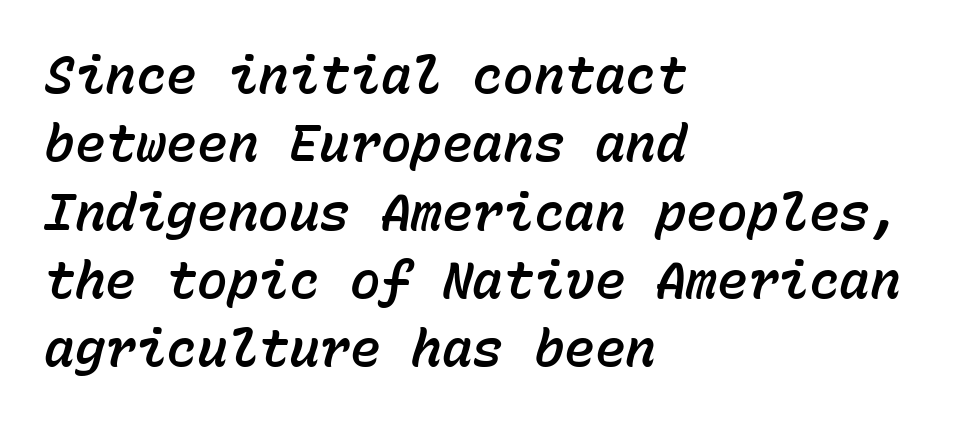
Each new line begins a customary step beneath the previous one. Posture: slanted. Each row of text sits above clean, open space. The setting favours the left margin, as ordinary paragraphs usually do. Tracking value appears to be zero — textbook default spacing. Is this a fixed-width face? Yes — each glyph sits in an identical cell.
